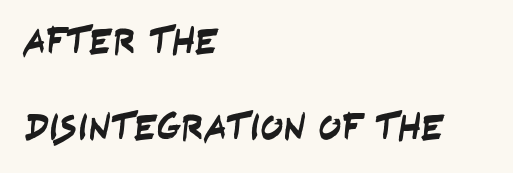
{"serif": "no", "width": "condensed", "stroke_contrast": "low", "x_height": "large", "monospaced": "no", "underline": "no", "align": "left", "line_spacing": "loose", "line_spacing_ratio": 2.26, "letter_spacing": "normal", "letter_spacing_em": 0.0, "glyph_px": 38}
